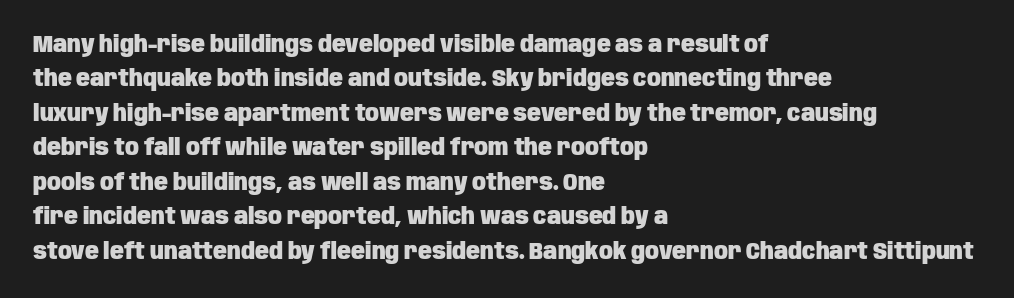
Q: Is the text bold? A: Yes.
Q: Is the text italic (slanted)? A: No, it is upright.
Q: Is the text underlined? A: No.
Q: How is the paragraph aligned? A: Left-aligned.
Q: Is the spacing between letters normal or unusually wide? A: Normal.
Q: Is the spacing between lines tight, normal or loose? A: Normal.
